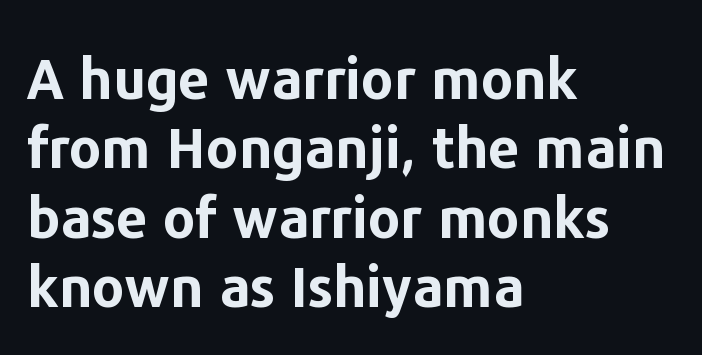
{"serif": "no", "italic": "no", "bold": "yes", "weight": "bold", "width": "normal", "stroke_contrast": "low", "x_height": "medium", "monospaced": "no", "underline": "no", "align": "left", "line_spacing_ratio": 1.24, "letter_spacing": "normal", "letter_spacing_em": 0.0, "glyph_px": 56}
